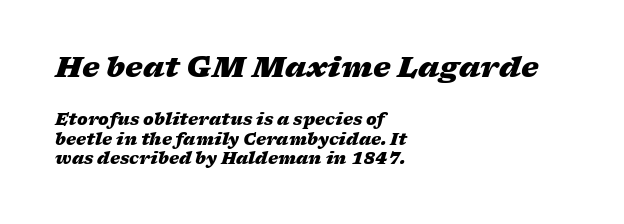
The image shows 28 px heavy, wide type, italic (leaning right); set left-aligned, line spacing 1.23x, normal letter spacing, not underlined; the first (top) block is 1.75x larger; low stroke contrast and a medium x-height.
